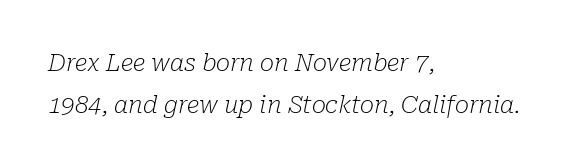
The image shows 24 px text type, italic (leaning right); set left-aligned, line spacing 1.74x, normal letter spacing, not underlined.
